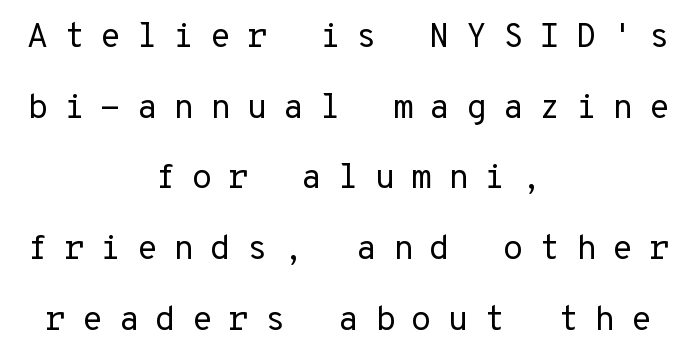
{"serif": "no", "italic": "no", "bold": "no", "weight": "regular", "width": "normal", "stroke_contrast": "low", "x_height": "medium", "underline": "no", "align": "center", "line_spacing": "loose", "line_spacing_ratio": 2.08, "letter_spacing": "wide", "letter_spacing_em": 0.46, "glyph_px": 34}
